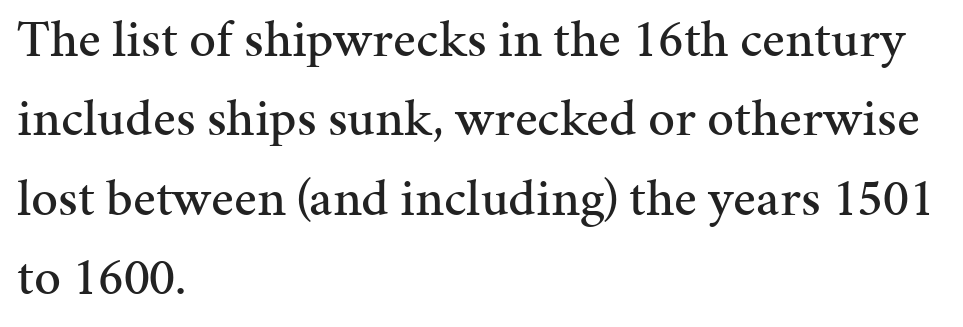
Q: Is the text italic (slanted)? A: No, it is upright.
Q: Is the typeface a serif or a sans-serif typeface? A: Serif.
Q: Is the text underlined? A: No.
Q: How is the paragraph aligned? A: Left-aligned.
Q: Is the spacing between letters normal or unusually wide? A: Normal.
Q: Is the spacing between lines tight, normal or loose? A: Normal.
Q: Width (condensed, normal, or wide)? A: Normal.
Q: Stroke contrast? A: Medium.
Q: x-height? A: Medium.
Q: Monospaced? A: No.
